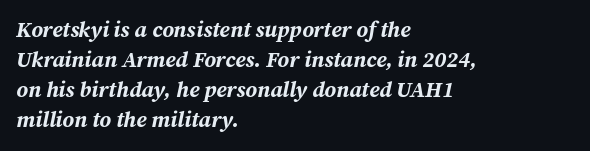
The image shows 22 px bold type, italic (leaning right); set left-aligned, normal line spacing (1.36x), normal letter spacing, not underlined.
